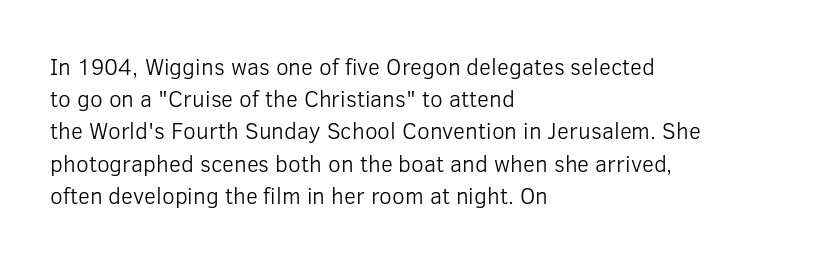
Q: Is the text bold? A: No.
Q: Is the text italic (slanted)? A: No, it is upright.
Q: Is the text underlined? A: No.
Q: How is the paragraph aligned? A: Left-aligned.
Q: Is the spacing between letters normal or unusually wide? A: Normal.
Q: Is the spacing between lines tight, normal or loose? A: Normal.
